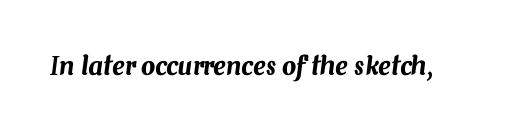
Q: Is the text italic (slanted)? A: Yes, it leans right by about 7 degrees.
Q: Is the text underlined? A: No.
Q: Is the spacing between letters normal or unusually wide? A: Normal.
